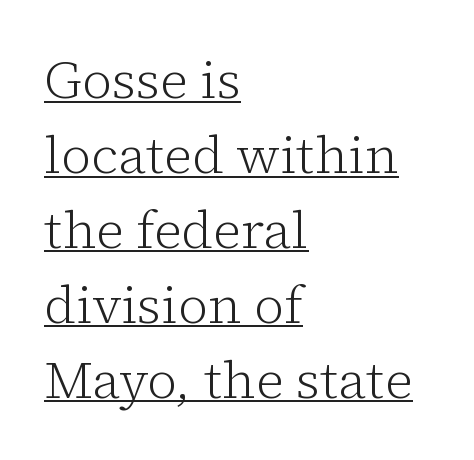
Q: Is the text bold? A: No.
Q: Is the text italic (slanted)? A: No, it is upright.
Q: Is the typeface a serif or a sans-serif typeface? A: Serif.
Q: Is the text underlined? A: Yes.
Q: How is the paragraph aligned? A: Left-aligned.
Q: Is the spacing between letters normal or unusually wide? A: Normal.
Q: Is the spacing between lines tight, normal or loose? A: Normal.
Q: Width (condensed, normal, or wide)? A: Normal.
Q: Stroke contrast? A: Low.
Q: x-height? A: Medium.
Q: Monospaced? A: No.
